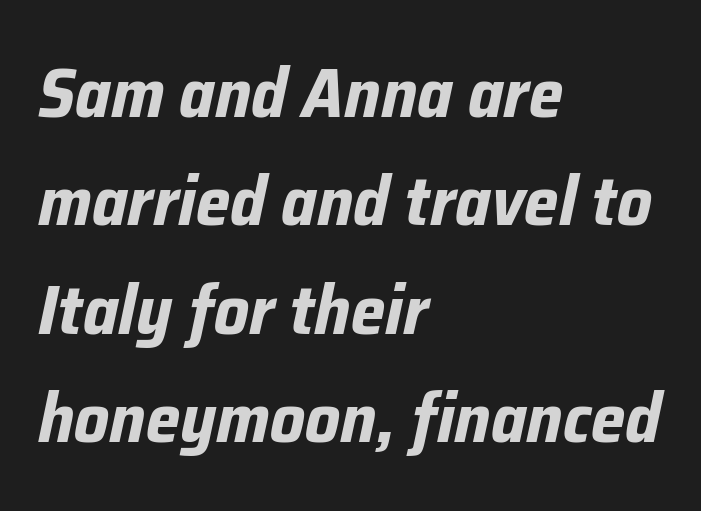
Q: Is the text bold? A: Yes.
Q: Is the text italic (slanted)? A: Yes, it leans right by about 12 degrees.
Q: Is the text underlined? A: No.
Q: How is the paragraph aligned? A: Left-aligned.
Q: Is the spacing between letters normal or unusually wide? A: Normal.
Q: Is the spacing between lines tight, normal or loose? A: Normal.
Q: Width (condensed, normal, or wide)? A: Normal.
Q: Stroke contrast? A: Low.
Q: x-height? A: Medium.
Q: Monospaced? A: No.
